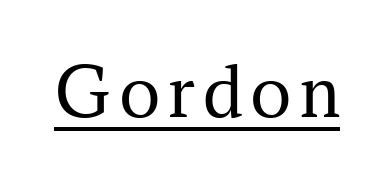
Q: Is the text bold? A: No.
Q: Is the text italic (slanted)? A: No, it is upright.
Q: Is the typeface a serif or a sans-serif typeface? A: Serif.
Q: Is the text underlined? A: Yes.
Q: Width (condensed, normal, or wide)? A: Normal.
Q: Stroke contrast? A: Medium.
Q: x-height? A: Medium.
Q: Monospaced? A: No.
